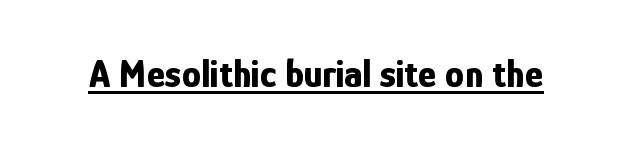
The image shows 39 px bold, condensed sans-serif type, upright; set normal letter spacing, underlined; low stroke contrast and a medium x-height.
